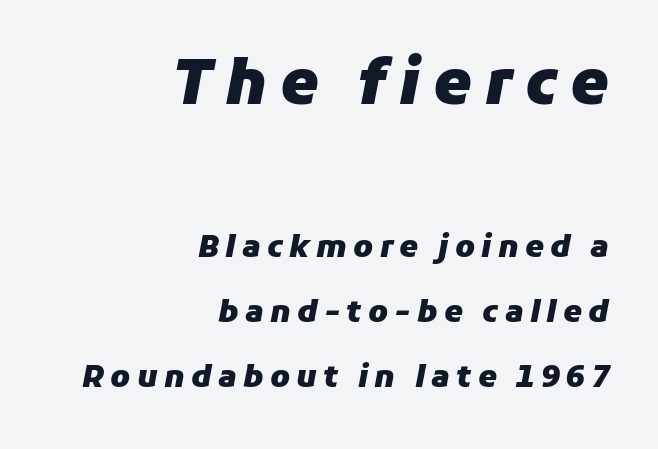
{"italic": "yes", "lean": "right", "slant_degrees": 11, "bold": "yes", "weight": "heavy", "width": "normal", "stroke_contrast": "low", "x_height": "medium", "monospaced": "no", "underline": "no", "align": "right", "line_spacing": "loose", "line_spacing_ratio": 2.17, "letter_spacing": "wide", "letter_spacing_em": 0.21, "larger_block": "first", "size_ratio": 2.03, "glyph_px": 61}
